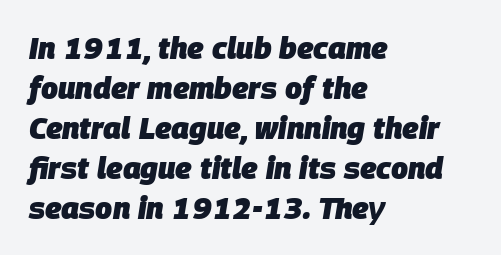
{"italic": "yes", "lean": "right", "slant_degrees": 9, "bold": "yes", "weight": "heavy", "width": "normal", "stroke_contrast": "low", "x_height": "large", "monospaced": "no", "underline": "no", "align": "left", "line_spacing": "normal", "line_spacing_ratio": 1.33, "letter_spacing": "normal", "letter_spacing_em": 0.0, "glyph_px": 30}
